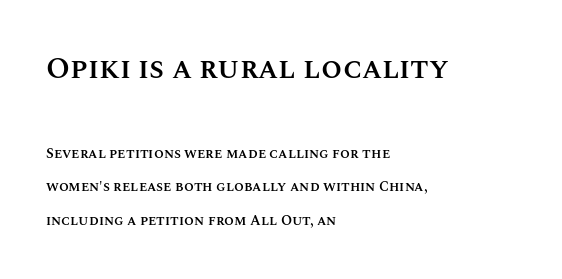
The image shows 30 px semibold type, upright; set left-aligned, loose line spacing (2.42x), normal letter spacing, not underlined; the first (top) block is 2.14x larger; medium stroke contrast and a large x-height.
